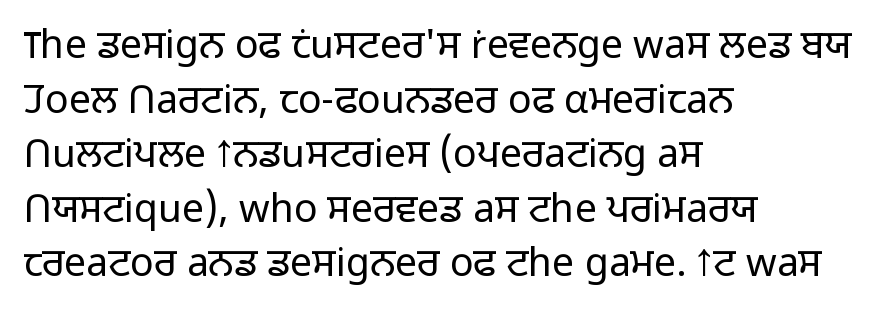
Q: Is the text bold? A: No.
Q: Is the text italic (slanted)? A: No, it is upright.
Q: Is the typeface a serif or a sans-serif typeface? A: Sans-serif.
Q: Is the text underlined? A: No.
Q: How is the paragraph aligned? A: Left-aligned.
Q: Is the spacing between letters normal or unusually wide? A: Normal.
Q: Is the spacing between lines tight, normal or loose? A: Normal.
Q: Width (condensed, normal, or wide)? A: Normal.
Q: Stroke contrast? A: Low.
Q: x-height? A: Medium.
Q: Monospaced? A: No.
